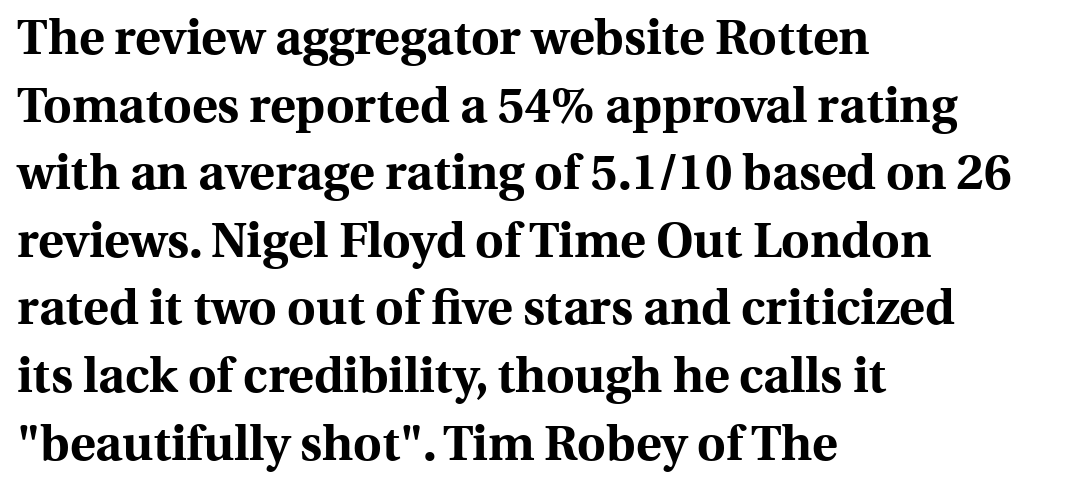
Q: Is the text bold? A: Yes.
Q: Is the text italic (slanted)? A: No, it is upright.
Q: Is the typeface a serif or a sans-serif typeface? A: Serif.
Q: Is the text underlined? A: No.
Q: How is the paragraph aligned? A: Left-aligned.
Q: Is the spacing between letters normal or unusually wide? A: Normal.
Q: Is the spacing between lines tight, normal or loose? A: Normal.
Q: Width (condensed, normal, or wide)? A: Normal.
Q: x-height? A: Medium.
Q: Monospaced? A: No.
